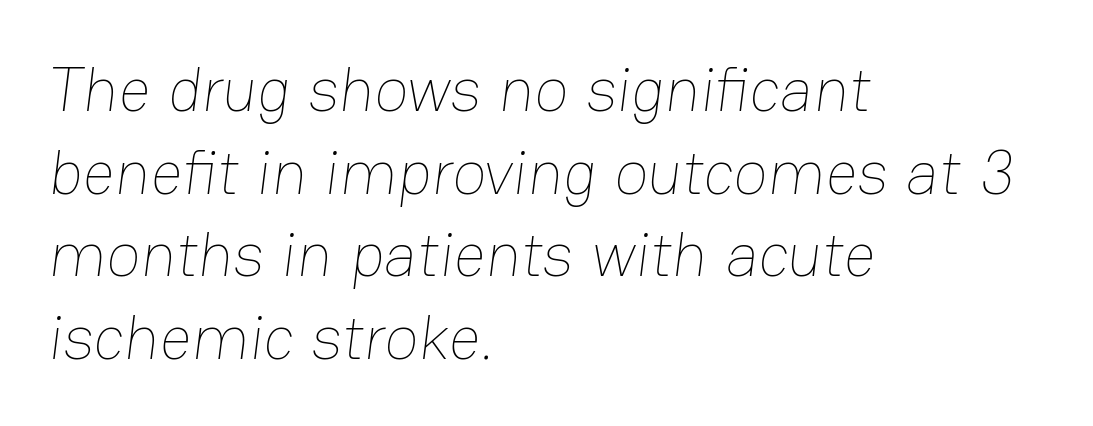
{"bold": "no", "weight": "thin", "width": "normal", "stroke_contrast": "low", "x_height": "medium", "monospaced": "no", "underline": "no", "align": "left", "line_spacing": "normal", "line_spacing_ratio": 1.31, "letter_spacing": "normal", "letter_spacing_em": 0.0, "glyph_px": 63}
